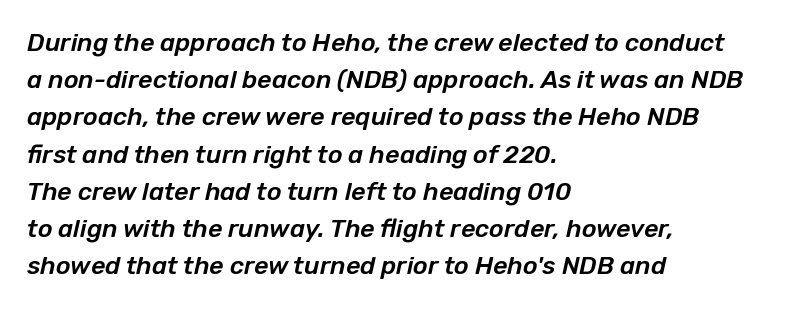
{"italic": "yes", "lean": "right", "slant_degrees": 12, "underline": "no", "align": "left", "line_spacing": "normal", "line_spacing_ratio": 1.49, "letter_spacing": "normal", "letter_spacing_em": 0.0, "glyph_px": 25}
